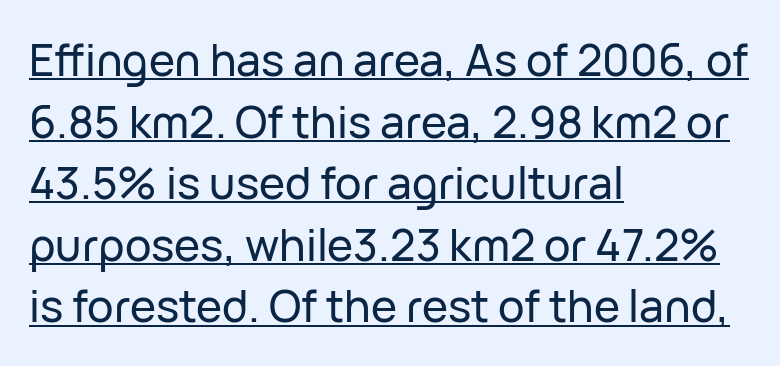
Q: Is the text italic (slanted)? A: No, it is upright.
Q: Is the typeface a serif or a sans-serif typeface? A: Sans-serif.
Q: Is the text underlined? A: Yes.
Q: How is the paragraph aligned? A: Left-aligned.
Q: Is the spacing between letters normal or unusually wide? A: Normal.
Q: Is the spacing between lines tight, normal or loose? A: Normal.
Q: Width (condensed, normal, or wide)? A: Normal.
Q: Stroke contrast? A: Low.
Q: x-height? A: Medium.
Q: Monospaced? A: No.
